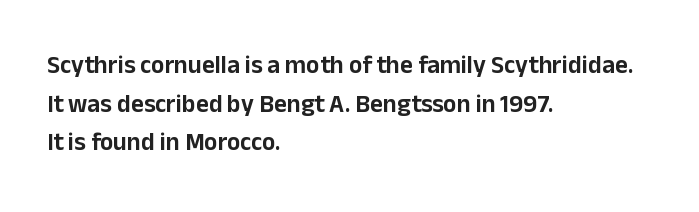
Inter-character spacing is left at the font's built-in metrics. Quick note: underline off. Horizontal alignment here is leftward, the default for most running prose. Posture: vertical. Line spacing here is normal.
